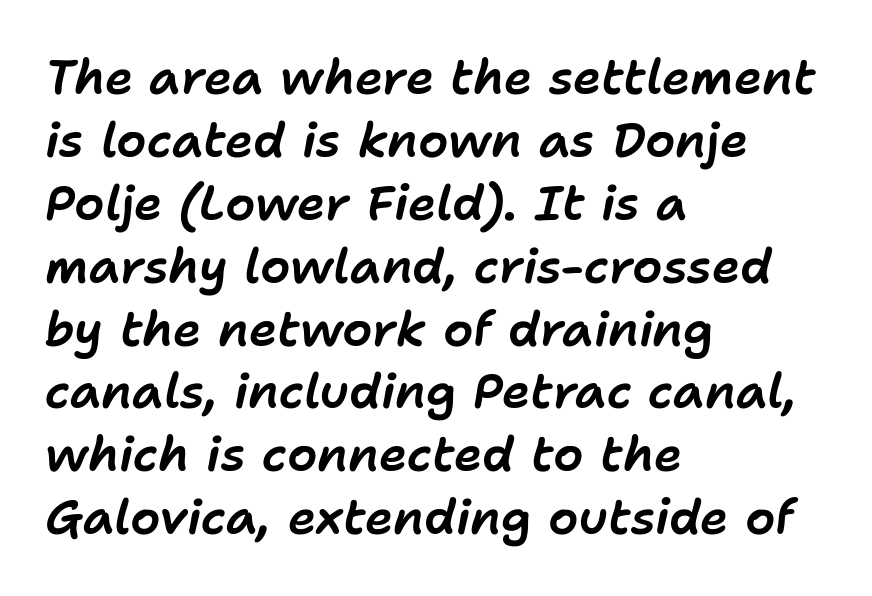
Q: Is the text italic (slanted)? A: Yes, it leans right by about 11 degrees.
Q: Is the text underlined? A: No.
Q: How is the paragraph aligned? A: Left-aligned.
Q: Is the spacing between letters normal or unusually wide? A: Normal.
Q: Is the spacing between lines tight, normal or loose? A: Normal.
Q: Width (condensed, normal, or wide)? A: Normal.
Q: Stroke contrast? A: Low.
Q: x-height? A: Medium.
Q: Monospaced? A: No.
